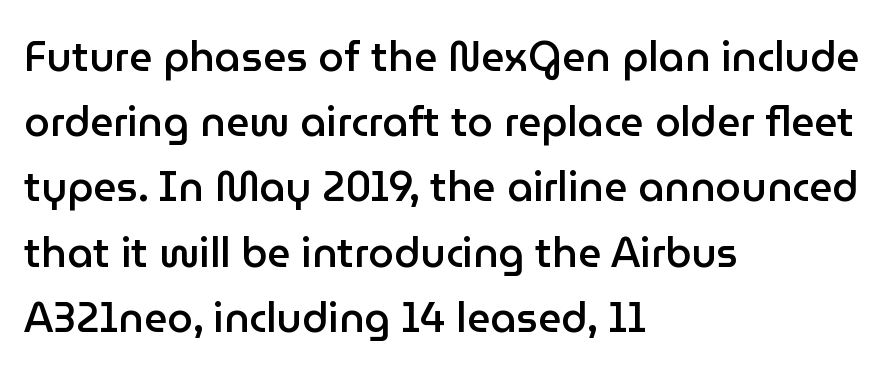
{"serif": "no", "italic": "no", "bold": "semi", "weight": "semibold", "width": "normal", "stroke_contrast": "low", "x_height": "medium", "monospaced": "no", "underline": "no", "align": "left", "line_spacing": "normal", "line_spacing_ratio": 1.59, "letter_spacing": "normal", "letter_spacing_em": 0.0, "glyph_px": 41}
